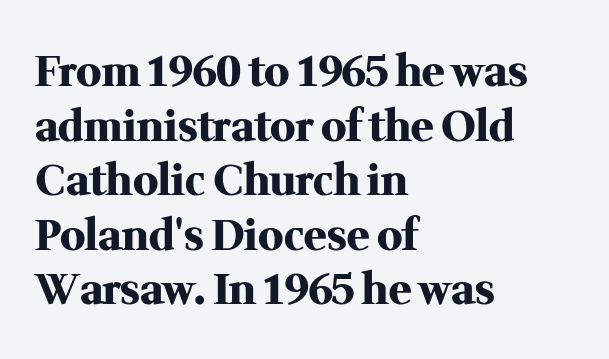
{"serif": "yes", "italic": "no", "bold": "yes", "weight": "heavy", "width": "normal", "stroke_contrast": "medium", "x_height": "medium", "monospaced": "no", "underline": "no", "align": "left", "line_spacing": "normal", "line_spacing_ratio": 1.3, "letter_spacing": "normal", "letter_spacing_em": 0.0, "glyph_px": 42}
